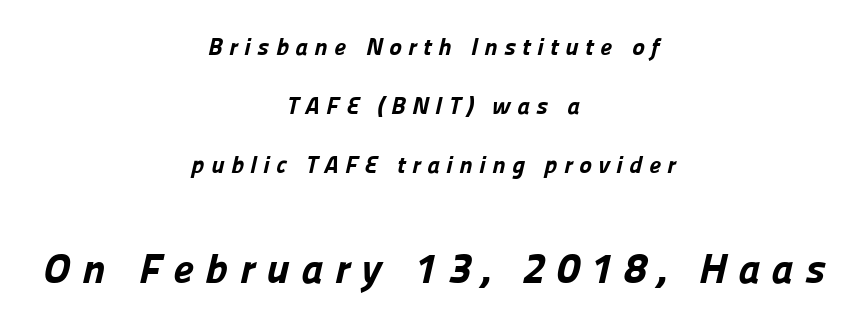
Q: Is the text bold? A: Yes.
Q: Is the typeface a serif or a sans-serif typeface? A: Sans-serif.
Q: Is the text underlined? A: No.
Q: How is the paragraph aligned? A: Centered.
Q: Is the spacing between letters normal or unusually wide? A: Unusually wide.
Q: Is the spacing between lines tight, normal or loose? A: Loose.
Q: Which block of text is set in a larger size, the first (top) or the second (bottom)? A: The second (bottom) one.
Q: Width (condensed, normal, or wide)? A: Normal.
Q: Stroke contrast? A: Low.
Q: x-height? A: Medium.
Q: Monospaced? A: No.
